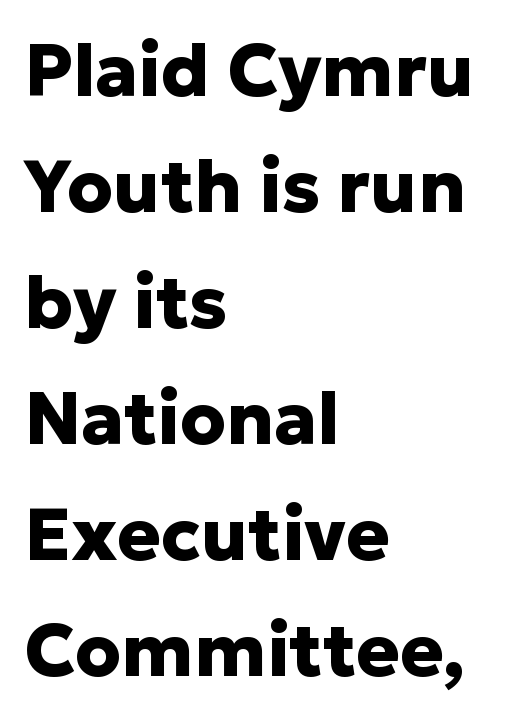
Character widths vary here, with narrow letters taking less room than wide ones. Summary of vertical rhythm: regular, with standard interline spacing. No word sits above an underline. A classic flush-left, rag-right setting is used for this passage. Every character sits straight up, as roman type does.
